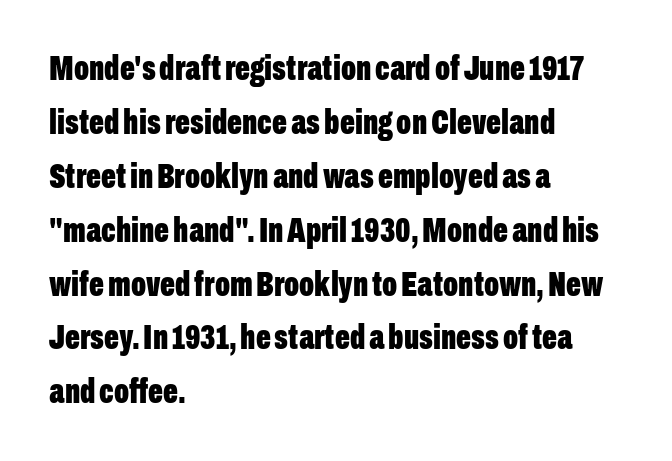
The image shows 35 px bold, condensed sans-serif type, upright; set left-aligned, normal line spacing (1.54x), normal letter spacing, not underlined; low stroke contrast and a medium x-height.
